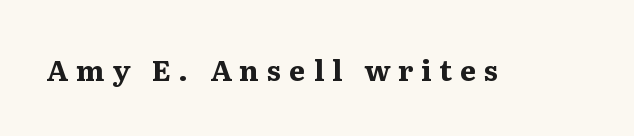
To sum up the face: it has serifs. The strip under each line holds only bare page. Compared with typical body copy, the letter spacing here is much looser. This is roman type, the default non-slanted kind. Proportional: the letters do not fall into vertical columns.
